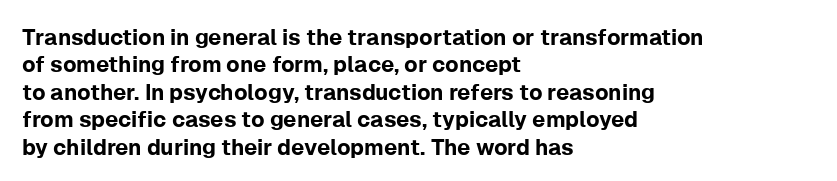
Letter spacing: default. Words float on clear page, feet unadorned. Every stem runs plumb, perpendicular to the baseline. Is there much room between lines? A standard amount, neither cramped nor airy. Reading down the block, your eye returns to a fixed left position each line.
